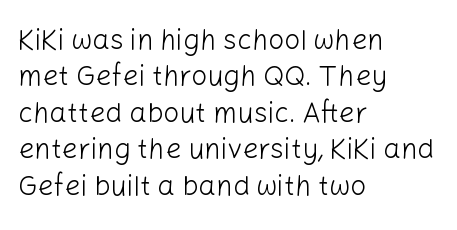
The letters stand upright; this is a roman face. A classic flush-left, rag-right setting is used for this passage. This sample has the flowing, uneven cadence of proportional lettering. Just letters on the line, the space beneath them empty. Does the type have serifs? No, each stem ends abruptly.
